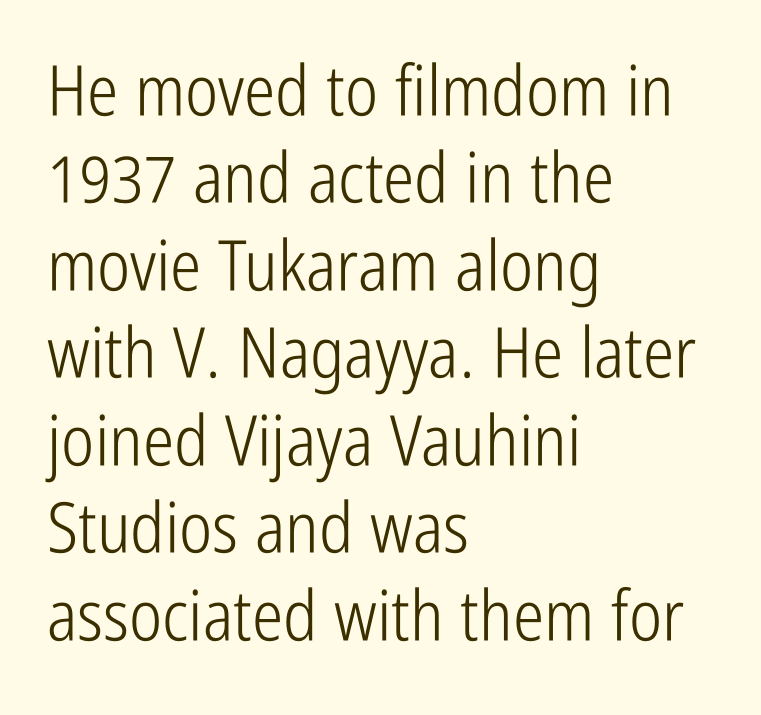
{"serif": "no", "italic": "no", "bold": "no", "weight": "light", "width": "condensed", "stroke_contrast": "low", "x_height": "medium", "monospaced": "no", "underline": "no", "align": "left", "line_spacing": "normal", "line_spacing_ratio": 1.25, "letter_spacing": "normal", "letter_spacing_em": 0.0, "glyph_px": 70}
